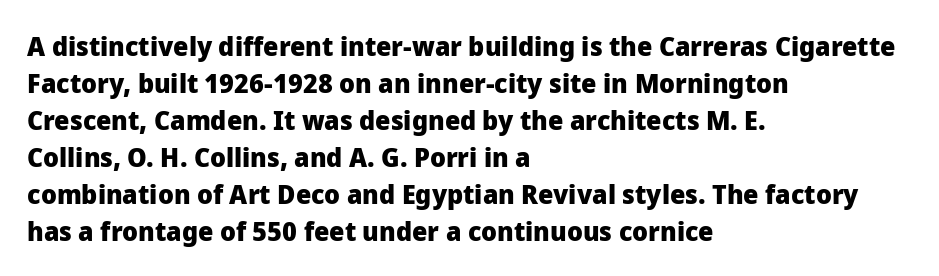
{"italic": "no", "bold": "yes", "underline": "no", "align": "left", "line_spacing": "normal", "line_spacing_ratio": 1.37, "letter_spacing": "normal", "letter_spacing_em": 0.0, "glyph_px": 27}
